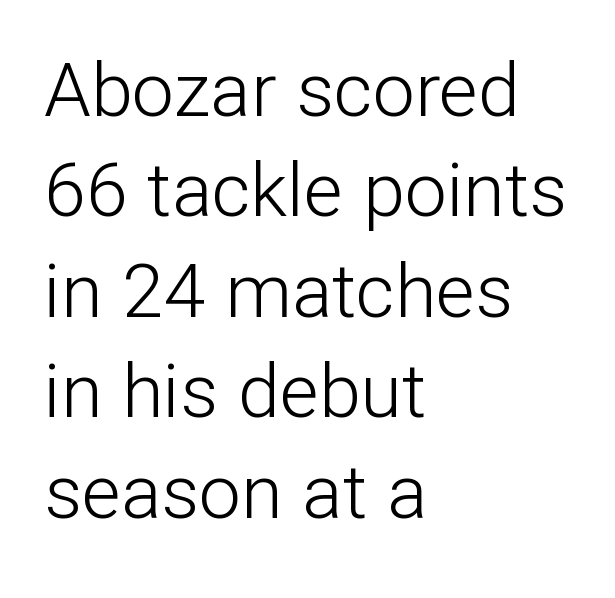
The image shows 75 px light sans-serif type, upright; set left-aligned, normal line spacing (1.34x), normal letter spacing, not underlined; low stroke contrast and a medium x-height.
